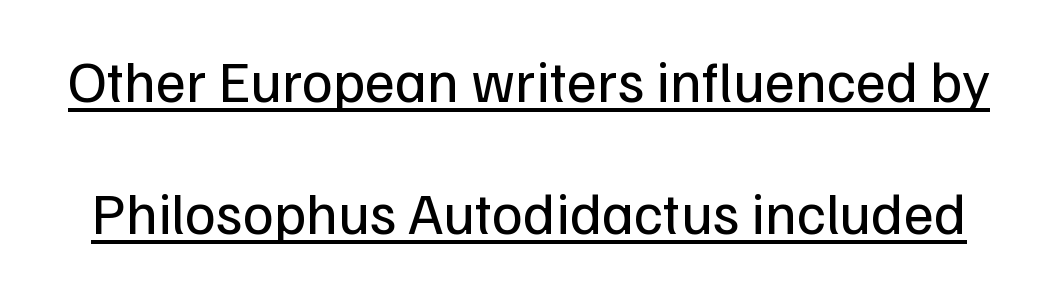
Q: Is the text bold? A: No.
Q: Is the text italic (slanted)? A: No, it is upright.
Q: Is the typeface a serif or a sans-serif typeface? A: Sans-serif.
Q: Is the text underlined? A: Yes.
Q: Is the spacing between letters normal or unusually wide? A: Normal.
Q: Is the spacing between lines tight, normal or loose? A: Loose.
Q: Width (condensed, normal, or wide)? A: Normal.
Q: Stroke contrast? A: Low.
Q: x-height? A: Medium.
Q: Monospaced? A: No.
